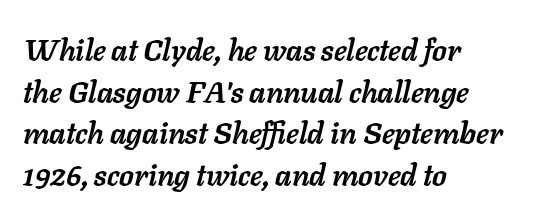
The image shows 30 px semibold type, italic (leaning right); set left-aligned, normal line spacing (1.39x), normal letter spacing, not underlined; low stroke contrast and a medium x-height.
